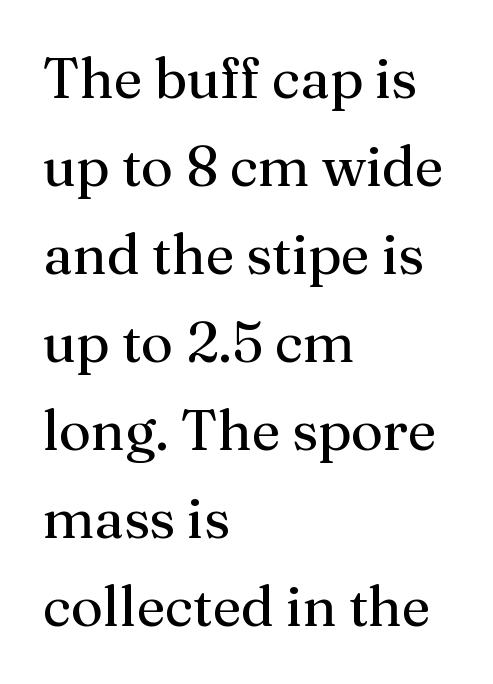
{"serif": "yes", "italic": "no", "bold": "no", "weight": "regular", "width": "normal", "stroke_contrast": "medium", "x_height": "medium", "monospaced": "no", "underline": "no", "align": "left", "line_spacing": "normal", "line_spacing_ratio": 1.57, "letter_spacing": "normal", "letter_spacing_em": 0.0, "glyph_px": 56}
